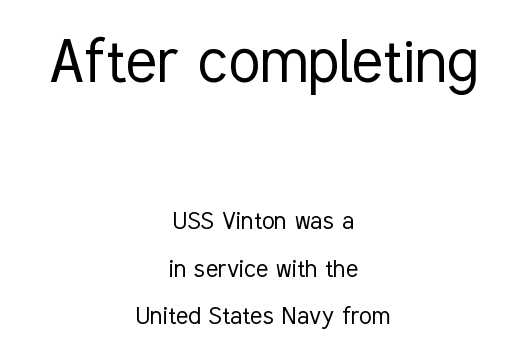
{"serif": "no", "italic": "no", "bold": "no", "weight": "light", "width": "condensed", "stroke_contrast": "low", "x_height": "medium", "monospaced": "no", "underline": "no", "align": "center", "line_spacing": "normal", "line_spacing_ratio": 1.64, "letter_spacing": "normal", "letter_spacing_em": 0.0, "larger_block": "first", "size_ratio": 2.52, "glyph_px": 73}
